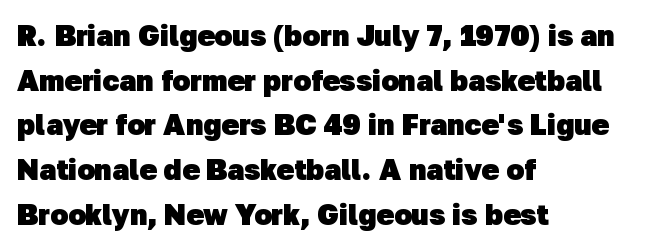
Interline gaps are of average width in this sample. Thick stems and heavy bowls — unmistakably bold. Is the letter spacing exaggerated? No — it looks like the ordinary default. Note the varied advance widths — an 'i' is clearly narrower than an 'm'. A bare baseline throughout the passage. The paragraph shown leans on its left margin.
